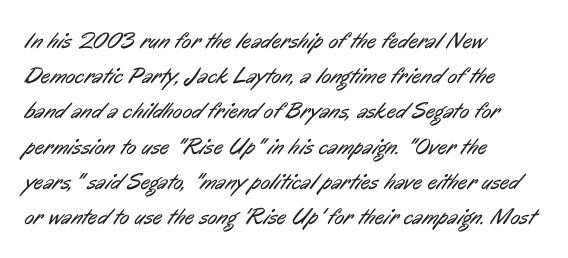
Q: Is the text bold? A: No.
Q: Is the text underlined? A: No.
Q: How is the paragraph aligned? A: Left-aligned.
Q: Is the spacing between letters normal or unusually wide? A: Normal.
Q: Is the spacing between lines tight, normal or loose? A: Normal.
